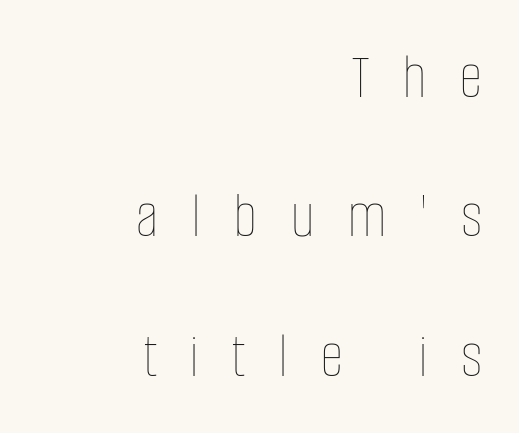
The image shows 66 px thin, condensed type, upright; set right-aligned, loose line spacing (2.11x), unusually wide letter spacing (+0.49 em), not underlined; low stroke contrast and a large x-height.
